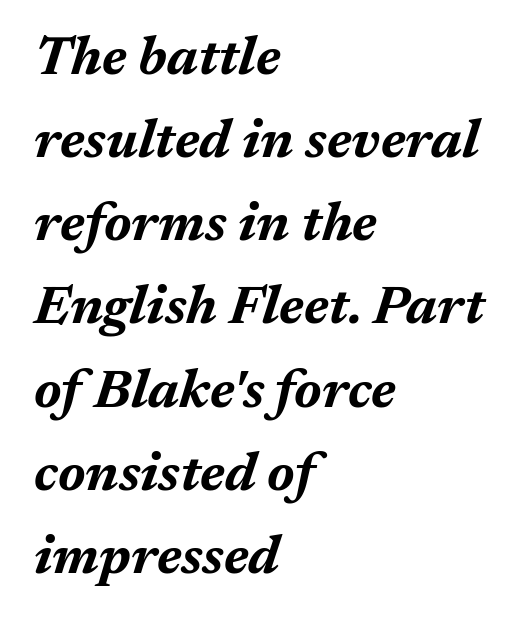
The image shows 54 px bold type, italic (leaning right); set left-aligned, normal line spacing (1.54x), normal letter spacing, not underlined; medium stroke contrast and a medium x-height.
